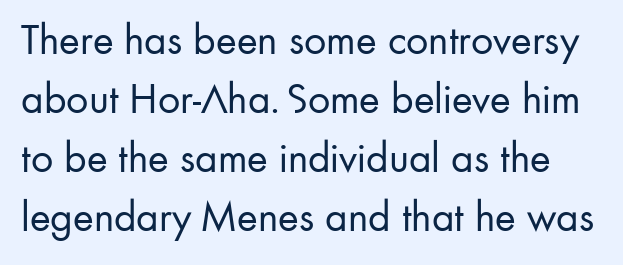
The image shows 44 px regular-weight sans-serif type, upright; set normal line spacing (1.34x), normal letter spacing, not underlined; low stroke contrast and a small x-height.
